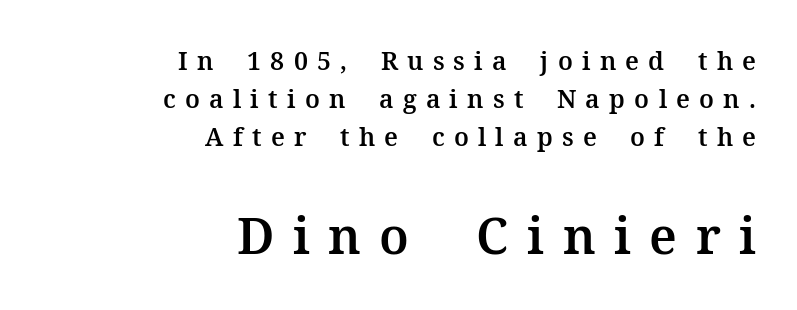
Q: Is the text italic (slanted)? A: No, it is upright.
Q: Is the typeface a serif or a sans-serif typeface? A: Serif.
Q: Is the text underlined? A: No.
Q: How is the paragraph aligned? A: Right-aligned.
Q: Is the spacing between letters normal or unusually wide? A: Unusually wide.
Q: Is the spacing between lines tight, normal or loose? A: Normal.
Q: Which block of text is set in a larger size, the first (top) or the second (bottom)? A: The second (bottom) one.
Q: Width (condensed, normal, or wide)? A: Normal.
Q: Stroke contrast? A: Medium.
Q: x-height? A: Medium.
Q: Monospaced? A: No.
